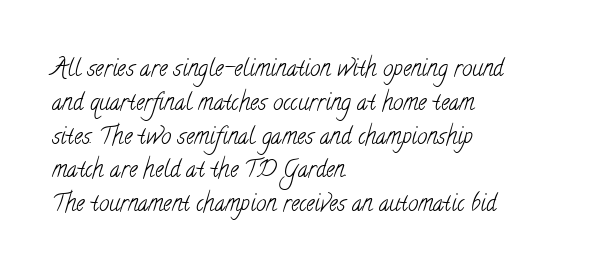
The zone under the glyphs is completely vacant. These lines keep a tight, regular rhythm from letter to letter. The cut favours lightness, reaching ordinary text weight at its darkest. These lines stack with their left ends in a neat column.
